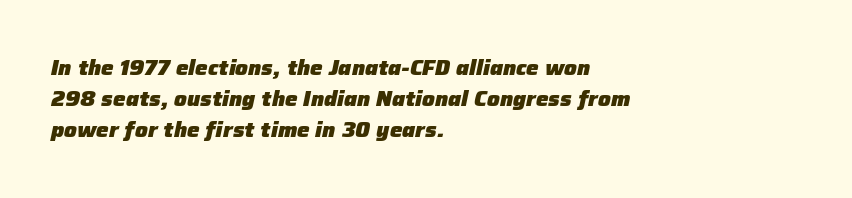
Q: Is the text bold? A: Yes.
Q: Is the text italic (slanted)? A: Yes, it leans right by about 12 degrees.
Q: Is the text underlined? A: No.
Q: How is the paragraph aligned? A: Left-aligned.
Q: Is the spacing between letters normal or unusually wide? A: Normal.
Q: Is the spacing between lines tight, normal or loose? A: Normal.
